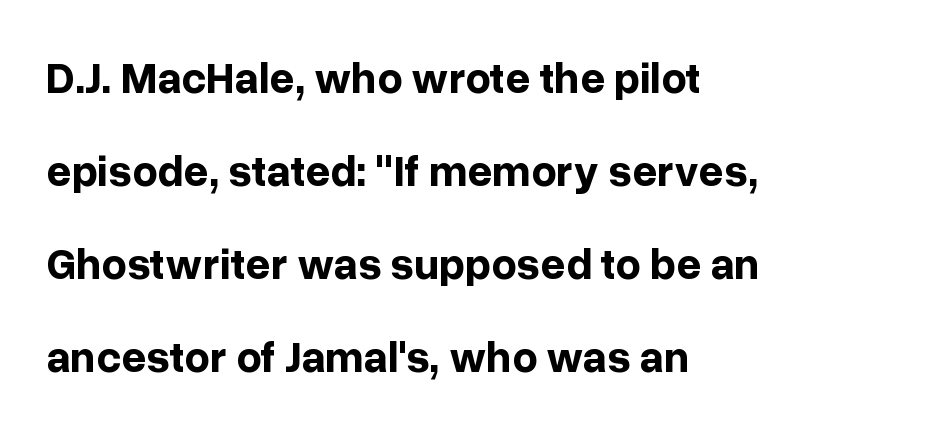
Q: Is the text bold? A: Yes.
Q: Is the text italic (slanted)? A: No, it is upright.
Q: Is the typeface a serif or a sans-serif typeface? A: Sans-serif.
Q: Is the text underlined? A: No.
Q: How is the paragraph aligned? A: Left-aligned.
Q: Is the spacing between letters normal or unusually wide? A: Normal.
Q: Is the spacing between lines tight, normal or loose? A: Loose.
Q: Width (condensed, normal, or wide)? A: Normal.
Q: Stroke contrast? A: Low.
Q: x-height? A: Medium.
Q: Monospaced? A: No.
